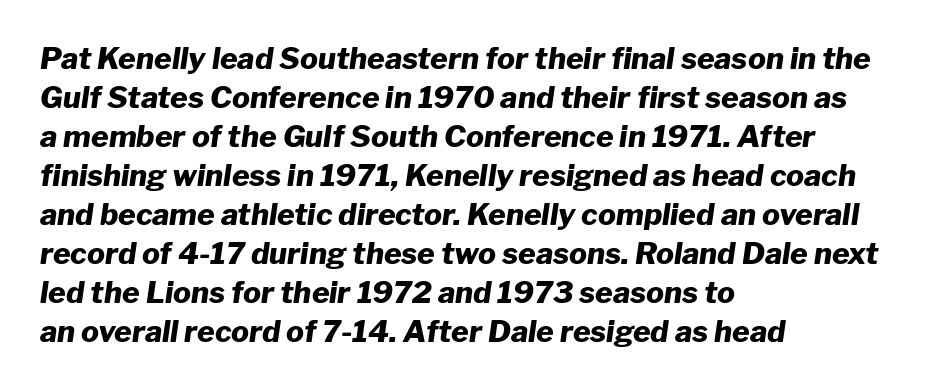
The image shows 30 px heavy type, italic (leaning right); set left-aligned, normal line spacing (1.3x), normal letter spacing, not underlined; low stroke contrast and a medium x-height.
